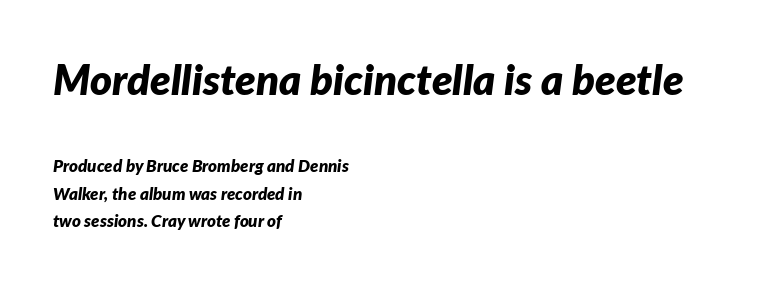
Q: Is the text bold? A: Yes.
Q: Is the text italic (slanted)? A: Yes, it leans right by about 7 degrees.
Q: Is the text underlined? A: No.
Q: How is the paragraph aligned? A: Left-aligned.
Q: Is the spacing between letters normal or unusually wide? A: Normal.
Q: Is the spacing between lines tight, normal or loose? A: Normal.
Q: Which block of text is set in a larger size, the first (top) or the second (bottom)? A: The first (top) one.
Q: Width (condensed, normal, or wide)? A: Normal.
Q: Stroke contrast? A: Low.
Q: x-height? A: Medium.
Q: Monospaced? A: No.
